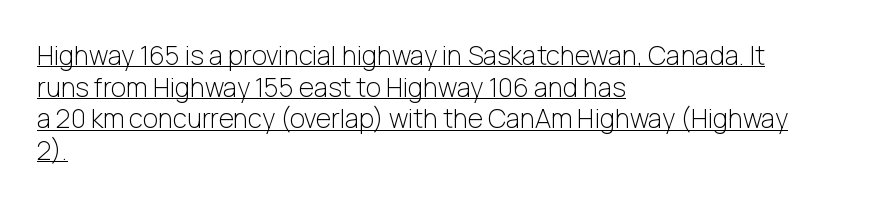
Does the lettering tilt? It doesn't — this is upright. The passage shown is underscored from start to finish. These lines are set flush left with a ragged right edge. Unbolded letterforms with no extra heft.
